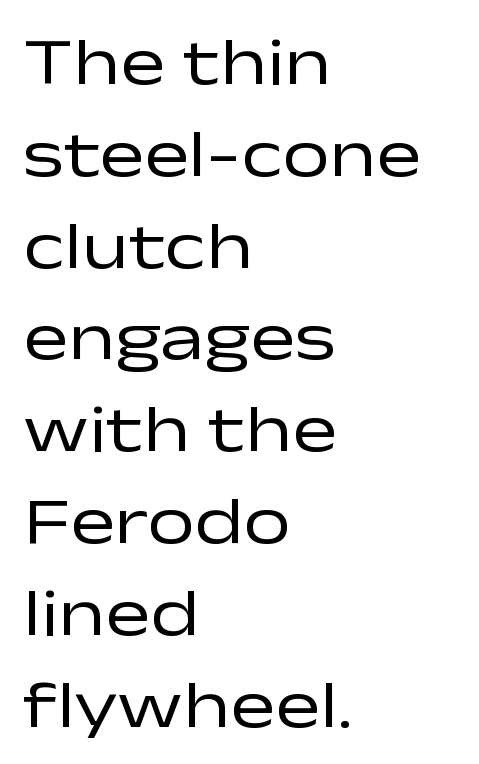
Q: Is the text bold? A: No.
Q: Is the text italic (slanted)? A: No, it is upright.
Q: Is the typeface a serif or a sans-serif typeface? A: Sans-serif.
Q: Is the text underlined? A: No.
Q: How is the paragraph aligned? A: Left-aligned.
Q: Is the spacing between letters normal or unusually wide? A: Normal.
Q: Is the spacing between lines tight, normal or loose? A: Normal.
Q: Width (condensed, normal, or wide)? A: Wide.
Q: Stroke contrast? A: Low.
Q: x-height? A: Medium.
Q: Monospaced? A: No.
